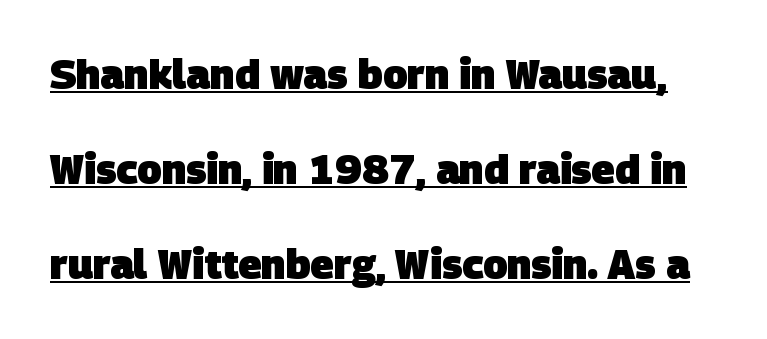
{"serif": "no", "bold": "yes", "weight": "heavy", "width": "normal", "stroke_contrast": "low", "x_height": "large", "monospaced": "no", "underline": "yes", "line_spacing": "loose", "line_spacing_ratio": 2.37, "letter_spacing": "normal", "letter_spacing_em": 0.0, "glyph_px": 40}
